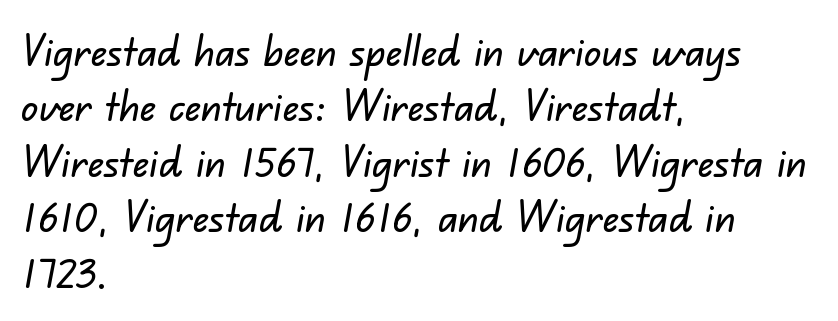
Q: Is the typeface a serif or a sans-serif typeface? A: Sans-serif.
Q: Is the text underlined? A: No.
Q: How is the paragraph aligned? A: Left-aligned.
Q: Is the spacing between letters normal or unusually wide? A: Normal.
Q: Is the spacing between lines tight, normal or loose? A: Normal.
Q: Width (condensed, normal, or wide)? A: Normal.
Q: Stroke contrast? A: Low.
Q: x-height? A: Small.
Q: Monospaced? A: No.
